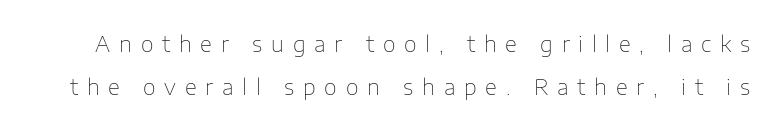
The image shows 22 px text type, upright; set loose line spacing (1.97x), unusually wide letter spacing (+0.4 em), not underlined.
